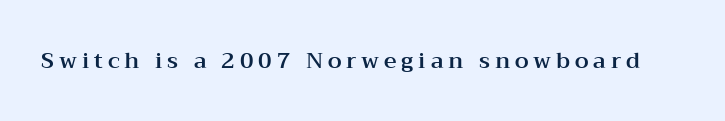
Honestly, the letter spacing is so wide it's the main thing you notice. The letters stand straight up with perfectly vertical stems. Plain, unruled lines of type.
